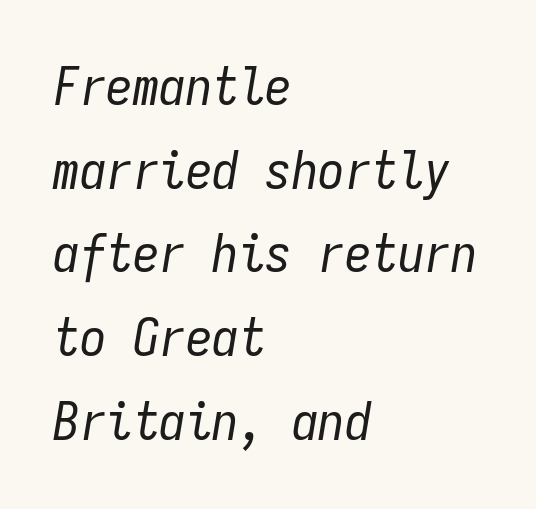
Q: Is the text bold? A: No.
Q: Is the text italic (slanted)? A: Yes, it leans right by about 9 degrees.
Q: Is the text underlined? A: No.
Q: How is the paragraph aligned? A: Left-aligned.
Q: Is the spacing between letters normal or unusually wide? A: Normal.
Q: Is the spacing between lines tight, normal or loose? A: Normal.
Q: Width (condensed, normal, or wide)? A: Condensed.
Q: Stroke contrast? A: Low.
Q: x-height? A: Medium.
Q: Monospaced? A: Yes.
